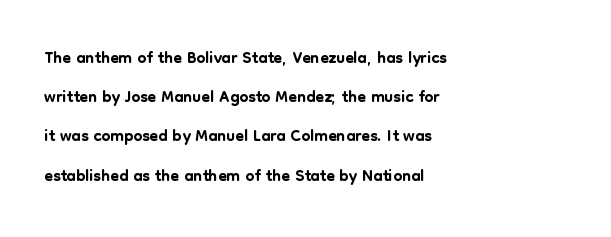
{"italic": "no", "underline": "no", "align": "left", "line_spacing": "normal", "line_spacing_ratio": 1.57, "letter_spacing": "normal", "letter_spacing_em": 0.0, "glyph_px": 25}
